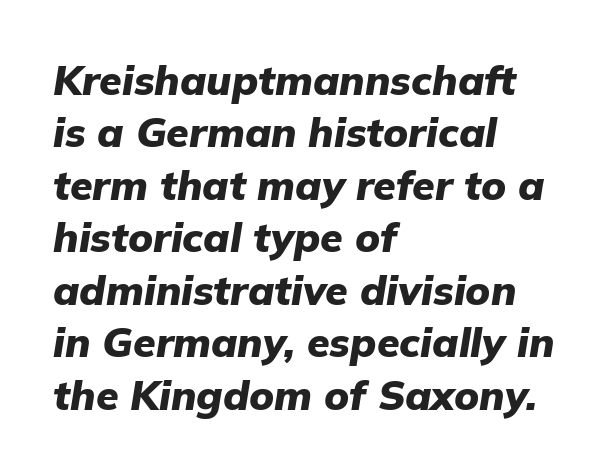
The image shows 41 px heavy type, italic (leaning right); set left-aligned, normal line spacing (1.28x), normal letter spacing, not underlined; low stroke contrast and a medium x-height.
